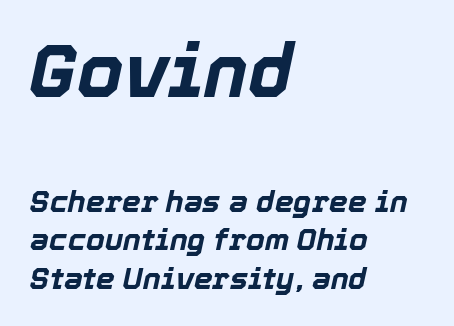
The image shows 74 px bold type, italic (leaning right); set left-aligned, normal line spacing (1.29x), normal letter spacing, not underlined; the first (top) block is 2.47x larger; a medium x-height.
